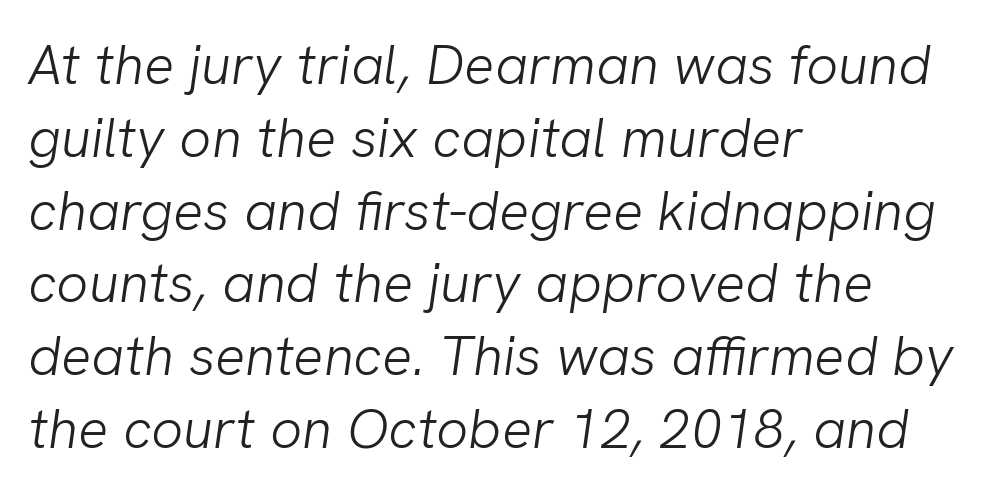
The words here are not underlined. Here the designer chose a conventional face with non-uniform glyph widths. The font is comparable to plain body text, perhaps lighter. A typesetter would label this face a sans. Notice how the passage keeps a crisp vertical edge on the left only.
